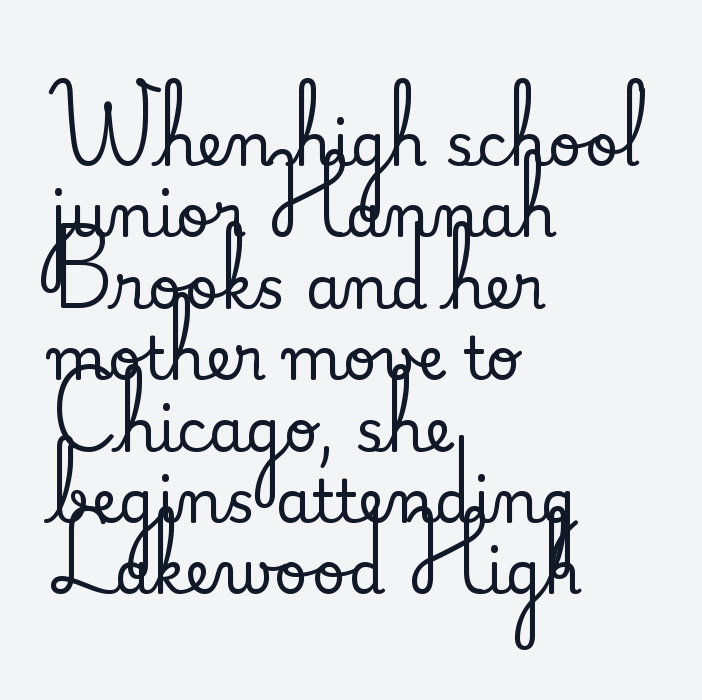
The image shows 59 px serif type, upright; set left-aligned, line spacing 1.21x, normal letter spacing, not underlined; medium stroke contrast and a small x-height.
